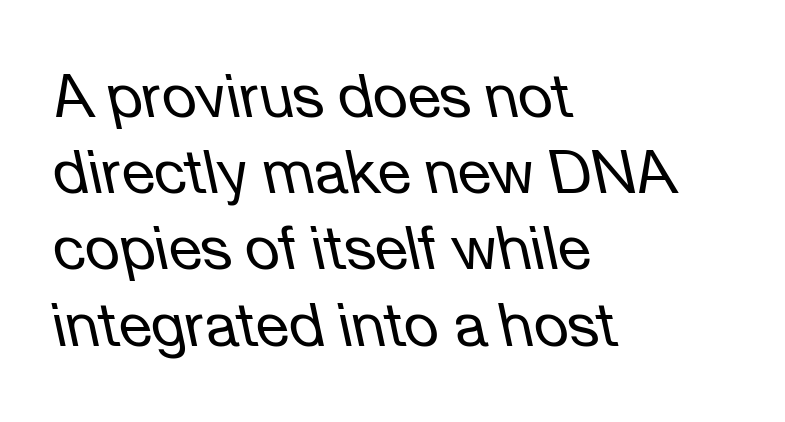
The image shows 60 px regular-weight type, italic (leaning left); set left-aligned, normal line spacing (1.27x), normal letter spacing, not underlined; low stroke contrast and a medium x-height.
